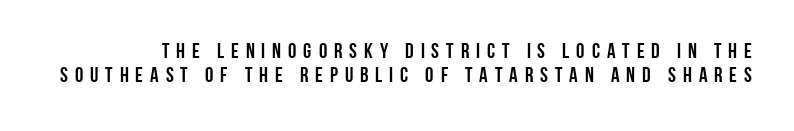
The baseline area is clear. Short note: letters widely spaced. Ordinary non-slanted type is in use.
